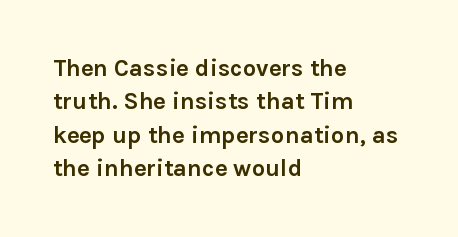
The image shows 24 px bold type, upright; set left-aligned, normal line spacing (1.39x), normal letter spacing, not underlined.
